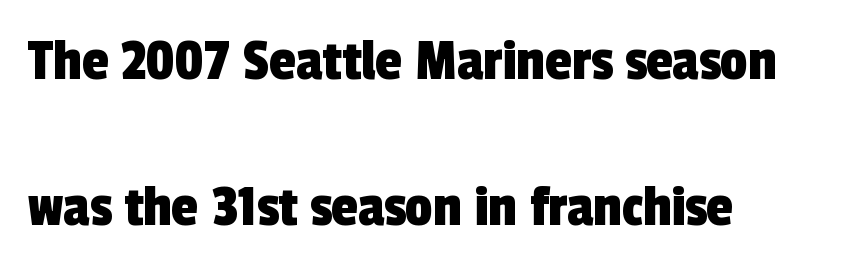
The image shows 61 px condensed sans-serif type; set left-aligned, loose line spacing (2.4x), normal letter spacing, not underlined; a medium x-height.
